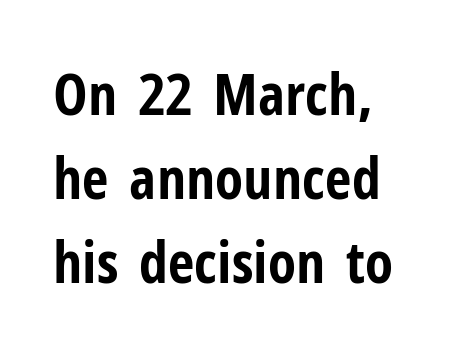
Q: Is the text bold? A: Yes.
Q: Is the text italic (slanted)? A: No, it is upright.
Q: Is the typeface a serif or a sans-serif typeface? A: Sans-serif.
Q: Is the text underlined? A: No.
Q: How is the paragraph aligned? A: Left-aligned.
Q: Is the spacing between letters normal or unusually wide? A: Normal.
Q: Is the spacing between lines tight, normal or loose? A: Normal.
Q: Width (condensed, normal, or wide)? A: Condensed.
Q: Stroke contrast? A: Low.
Q: x-height? A: Medium.
Q: Monospaced? A: No.
